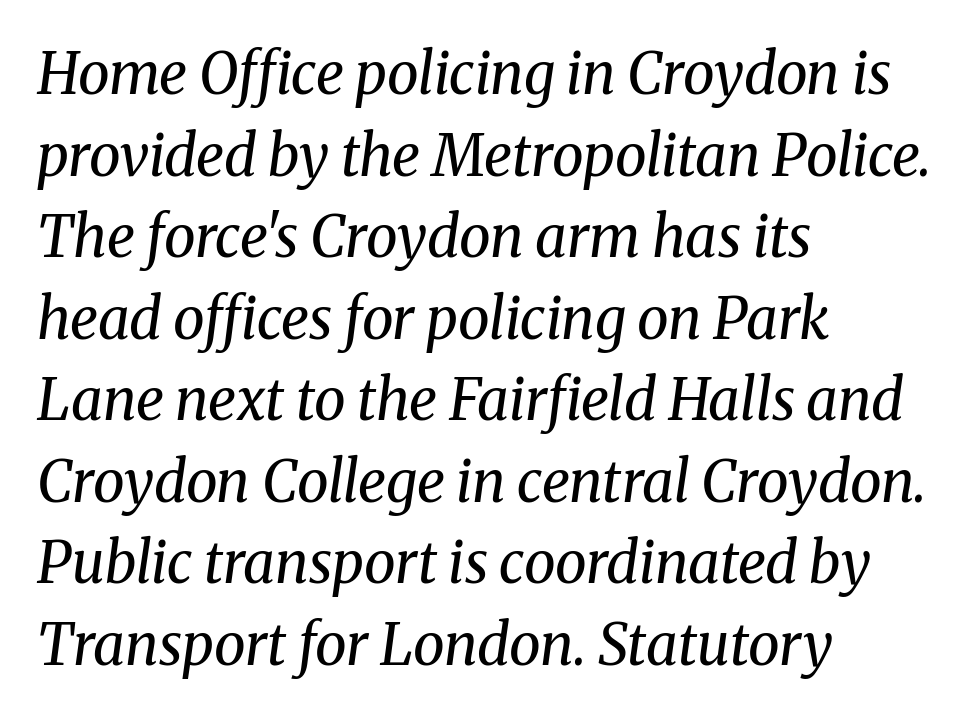
Looks like regular typesetting: each glyph gets only the width it needs. Nobody drew a line under any word here. Would a proofreader flag this as italicized? Yes. How would I describe the line gaps? Plain and ordinary.
